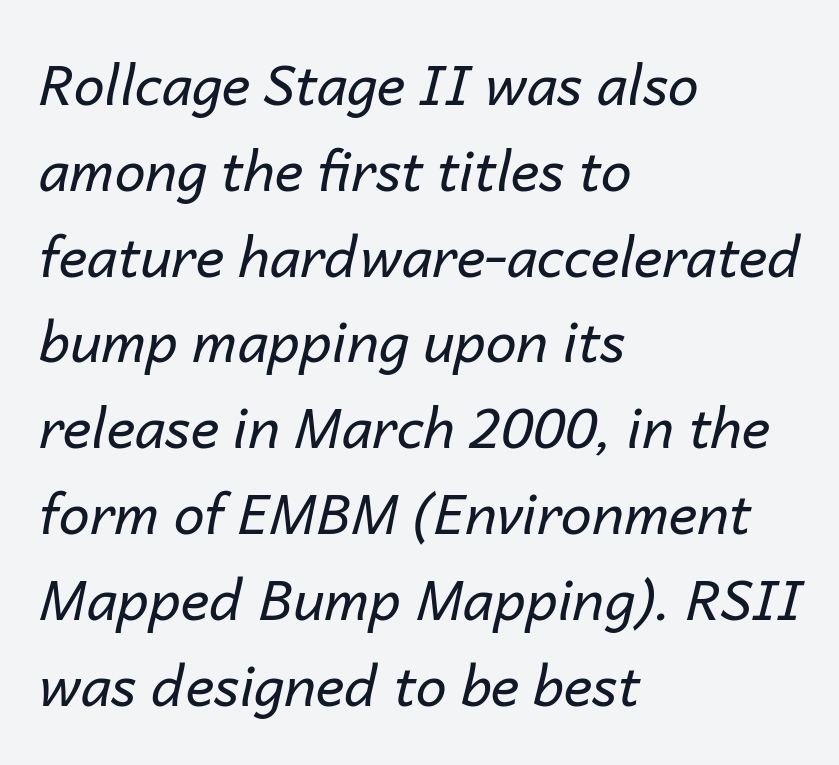
The image shows 55 px regular-weight type, italic (leaning right); set left-aligned, normal line spacing (1.56x), normal letter spacing, not underlined; low stroke contrast and a medium x-height.
